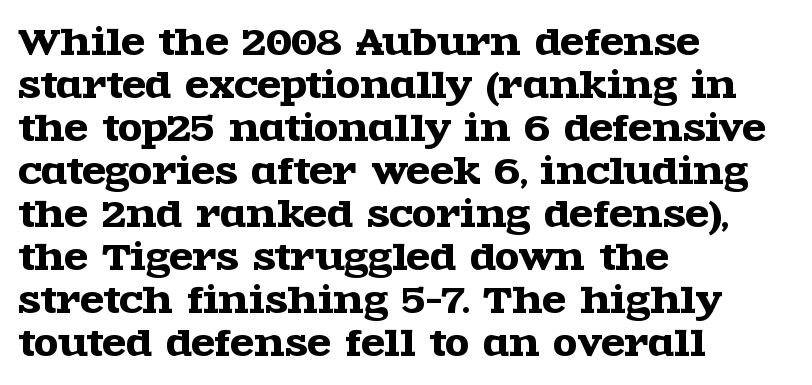
{"serif": "yes", "italic": "no", "width": "wide", "x_height": "large", "monospaced": "no", "underline": "no", "align": "left", "line_spacing_ratio": 1.23, "letter_spacing": "normal", "letter_spacing_em": 0.0, "glyph_px": 35}
